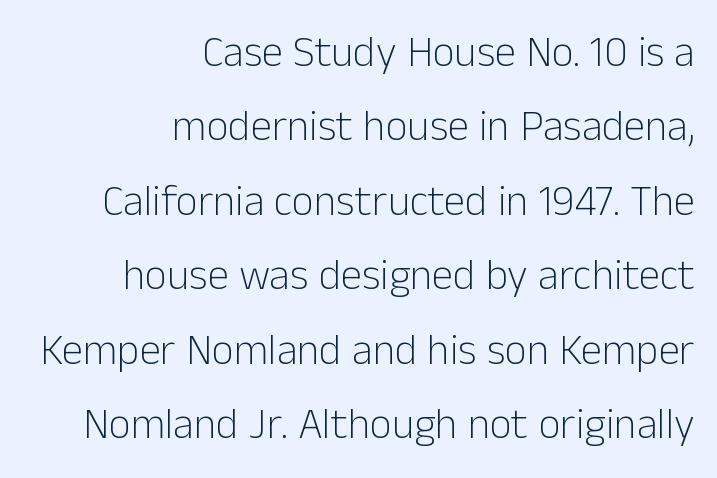
{"serif": "no", "italic": "no", "bold": "no", "weight": "light", "width": "normal", "stroke_contrast": "low", "x_height": "medium", "monospaced": "no", "underline": "no", "align": "right", "line_spacing_ratio": 1.73, "letter_spacing": "normal", "letter_spacing_em": 0.0, "glyph_px": 43}
